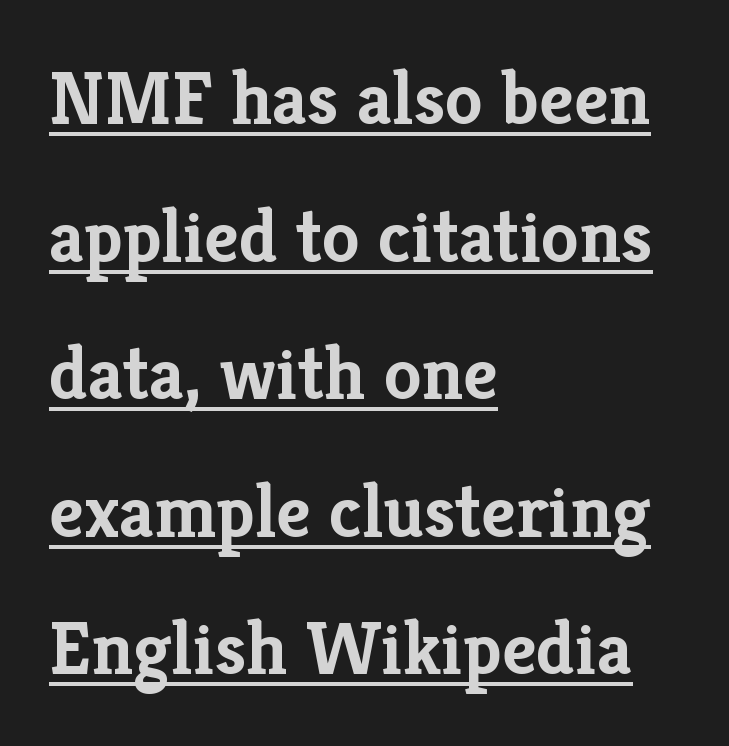
The line texture is even and compact thanks to regular tracking. This sample is left-justified, so line endings fall wherever the words run out. These lines are rendered in a variable-pitch font. Tall strokes in this sample are plumb rather than angled. Classification — serif.
